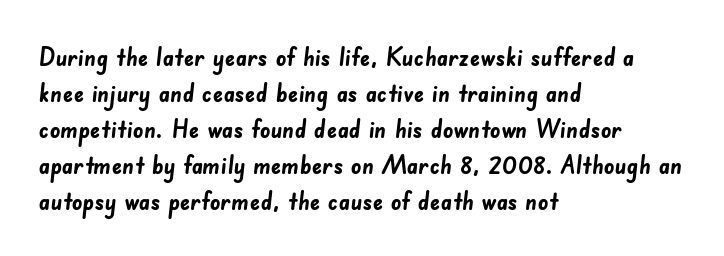
Q: Is the text bold? A: Yes.
Q: Is the text underlined? A: No.
Q: How is the paragraph aligned? A: Left-aligned.
Q: Is the spacing between letters normal or unusually wide? A: Normal.
Q: Is the spacing between lines tight, normal or loose? A: Normal.
